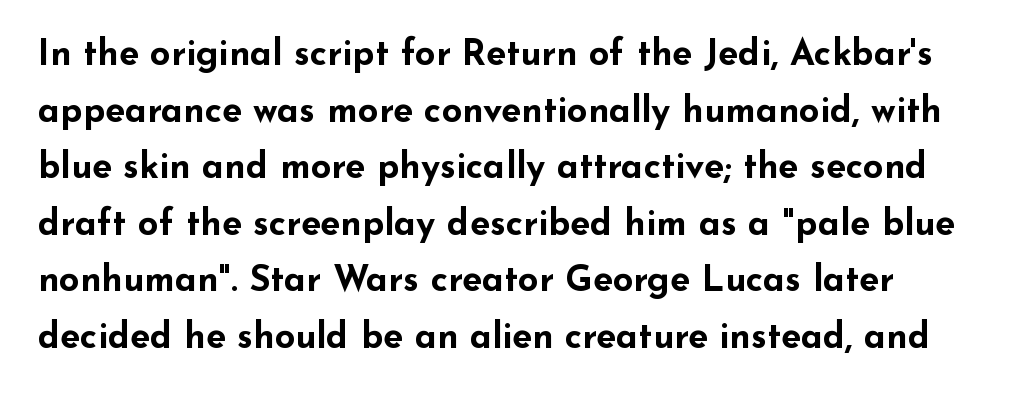
The image shows 36 px bold, wide sans-serif type, upright; set normal line spacing (1.57x), normal letter spacing, not underlined; low stroke contrast and a small x-height.
